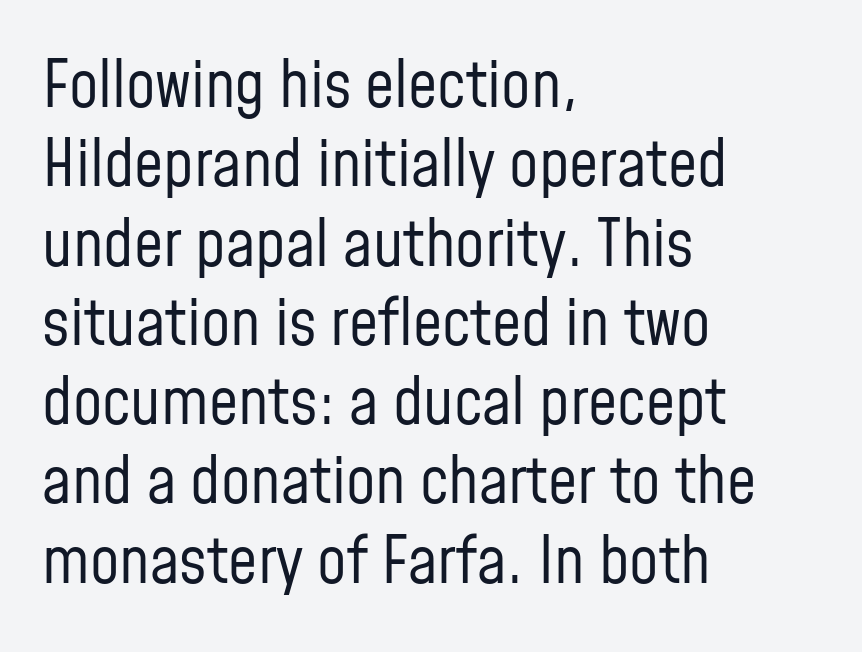
The typeface has the unassuming heft of standard copy or less. One-word summary of the alignment: left. Spacing verdict: proportional, widths tailored to each character. Descenders hang freely into open space. Caption: standard tracking, unaltered. Observe the absence of serifs on each vertical stroke in this sample.
